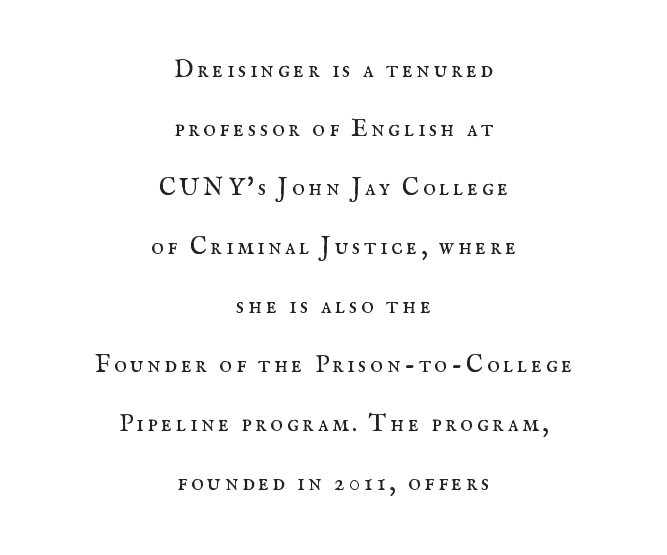
The image shows 24 px text type, upright; set centered, loose line spacing (2.46x), not underlined.
